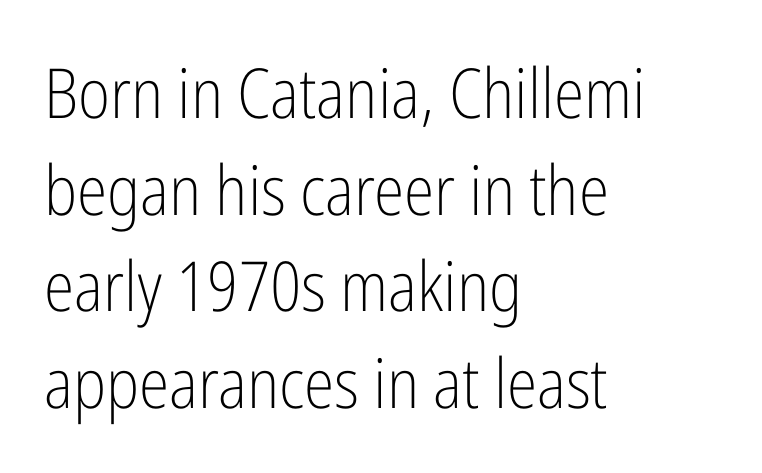
{"serif": "no", "italic": "no", "bold": "no", "weight": "light", "width": "condensed", "stroke_contrast": "low", "x_height": "medium", "monospaced": "no", "underline": "no", "align": "left", "line_spacing": "normal", "line_spacing_ratio": 1.4, "letter_spacing": "normal", "letter_spacing_em": 0.0, "glyph_px": 69}
